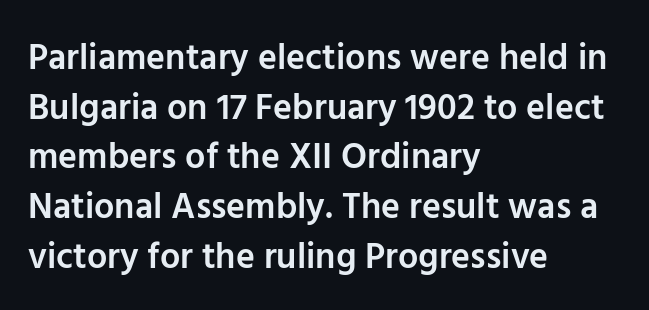
{"serif": "no", "italic": "no", "bold": "semi", "weight": "semibold", "width": "normal", "stroke_contrast": "low", "x_height": "medium", "monospaced": "no", "underline": "no", "align": "left", "line_spacing": "normal", "line_spacing_ratio": 1.38, "letter_spacing": "normal", "letter_spacing_em": 0.0, "glyph_px": 36}
